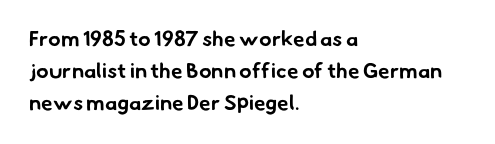
Q: Is the text bold? A: Yes.
Q: Is the text underlined? A: No.
Q: How is the paragraph aligned? A: Left-aligned.
Q: Is the spacing between letters normal or unusually wide? A: Normal.
Q: Is the spacing between lines tight, normal or loose? A: Normal.
